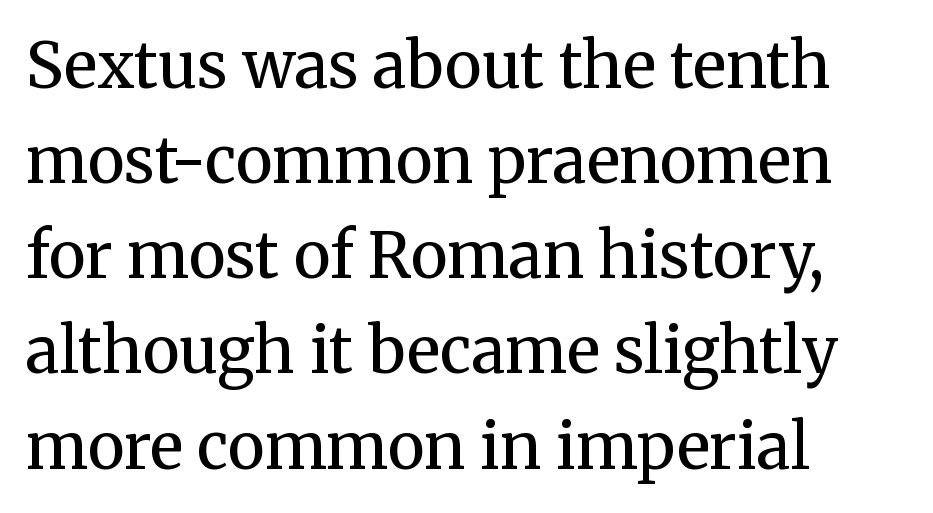
Does extra space separate the letters? No, they use regular spacing. This is roman type, the default non-slanted kind. The leading is moderate, giving the passage an even texture. Words float on clear page, feet unadorned.
